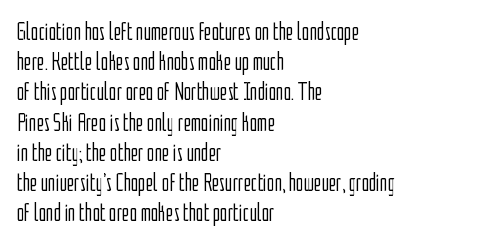
The image shows 25 px text type, upright; set left-aligned, line spacing 1.21x, normal letter spacing, not underlined.
